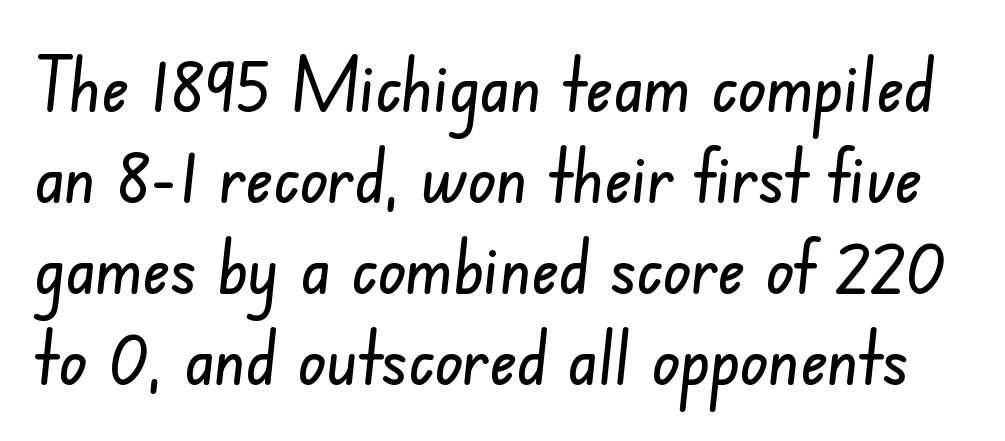
Q: Is the typeface a serif or a sans-serif typeface? A: Sans-serif.
Q: Is the text underlined? A: No.
Q: Is the spacing between letters normal or unusually wide? A: Normal.
Q: Width (condensed, normal, or wide)? A: Condensed.
Q: Stroke contrast? A: Low.
Q: x-height? A: Small.
Q: Monospaced? A: No.
